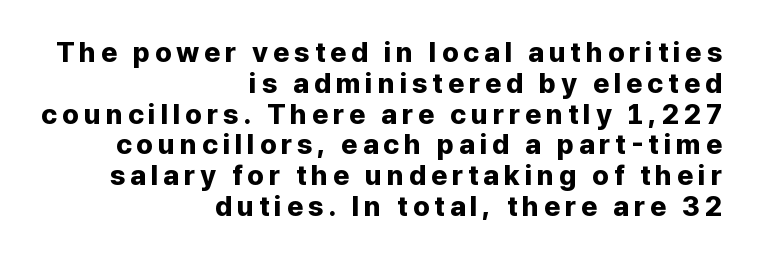
{"serif": "no", "italic": "no", "bold": "yes", "weight": "bold", "width": "normal", "stroke_contrast": "low", "x_height": "medium", "monospaced": "no", "underline": "no", "align": "right", "line_spacing": "tight", "line_spacing_ratio": 1.1, "glyph_px": 28}
